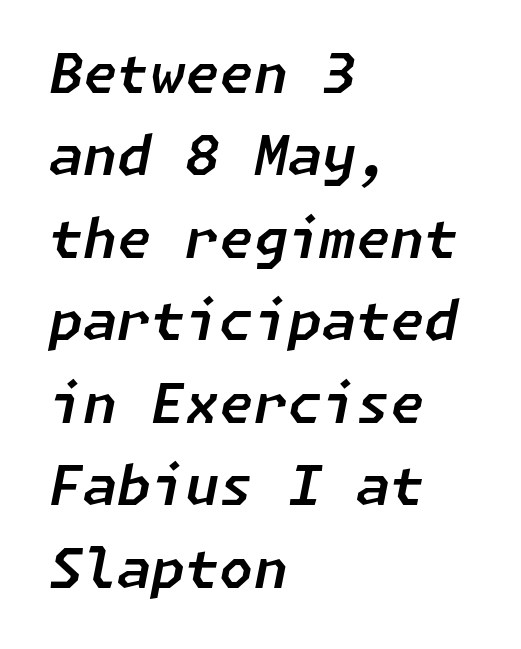
{"italic": "yes", "lean": "right", "slant_degrees": 11, "width": "normal", "stroke_contrast": "low", "x_height": "medium", "underline": "no", "align": "left", "line_spacing": "normal", "line_spacing_ratio": 1.5, "letter_spacing": "normal", "letter_spacing_em": 0.0, "glyph_px": 55}
